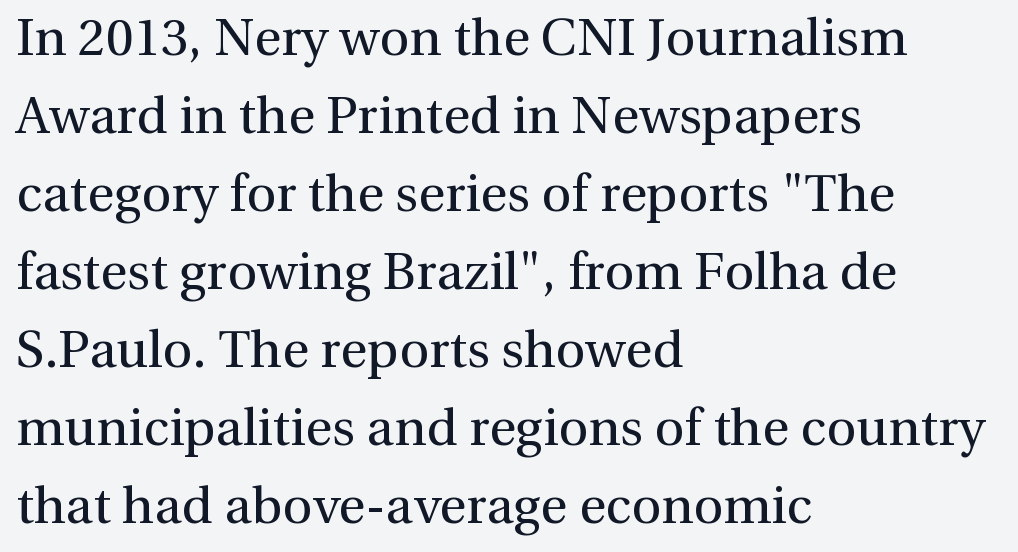
The designer went with a serif here, giving each stem small feet. A roman cut, with each character standing at attention. Each stroke keeps to a modest, everyday thickness or less. The paragraph has a hard left edge and a soft right edge. Here the designer chose a conventional face with non-uniform glyph widths. Does the leading feel generous? No, just average.
